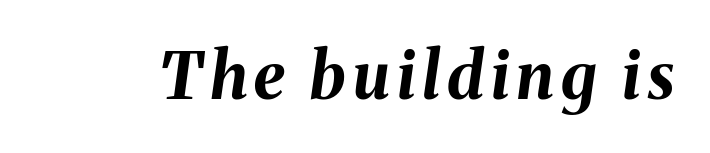
{"italic": "yes", "lean": "right", "slant_degrees": 8, "bold": "yes", "weight": "bold", "width": "normal", "stroke_contrast": "medium", "x_height": "medium", "monospaced": "no", "underline": "no", "glyph_px": 64}
